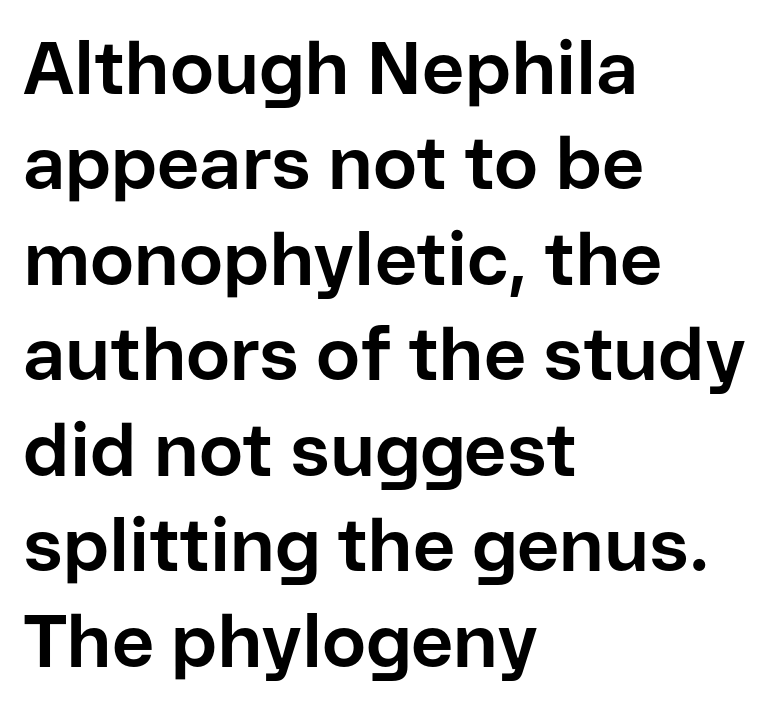
{"serif": "no", "italic": "no", "bold": "yes", "weight": "bold", "width": "normal", "stroke_contrast": "low", "x_height": "medium", "monospaced": "no", "underline": "no", "align": "left", "line_spacing": "normal", "line_spacing_ratio": 1.29, "letter_spacing": "normal", "letter_spacing_em": 0.0, "glyph_px": 74}
